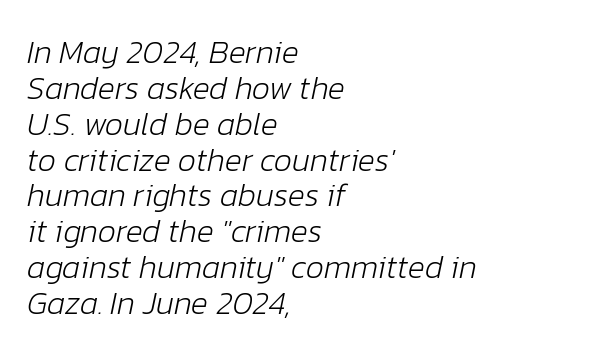
The lines in this sample share a left origin and differ only in where they stop. The face used here is proportionally spaced, like ordinary book or web type. Compared with typical paragraphs, the rows here are closer together. Descender tails drop into unmarked territory. When letters slant like this, we call the style italic. Spacing between characters is what you'd get straight out of the box.
